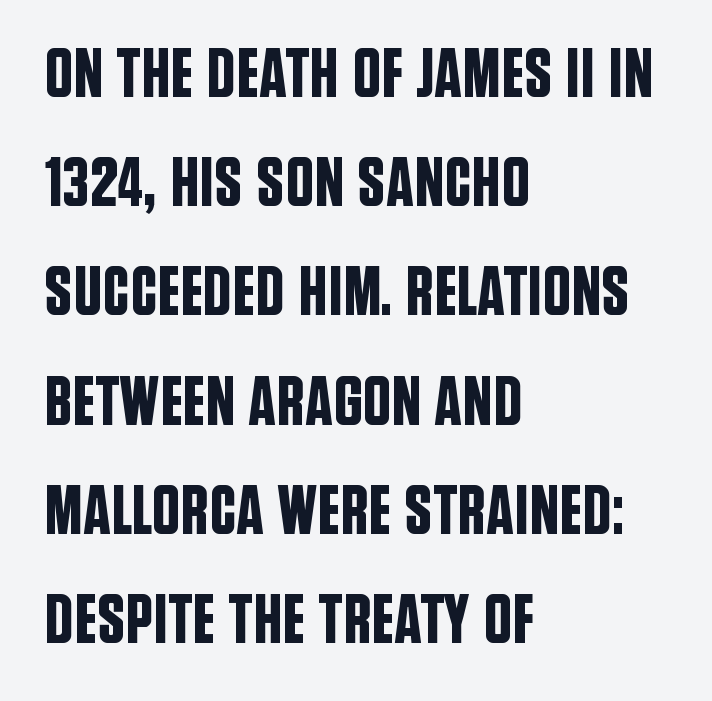
The image shows 70 px condensed sans-serif type, upright; set left-aligned, normal line spacing (1.56x), normal letter spacing, not underlined; low stroke contrast and a large x-height.
